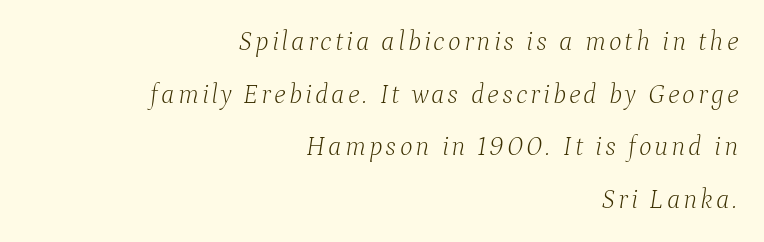
The image shows 27 px text type, italic (leaning right); set right-aligned, loose line spacing (1.95x), not underlined.
